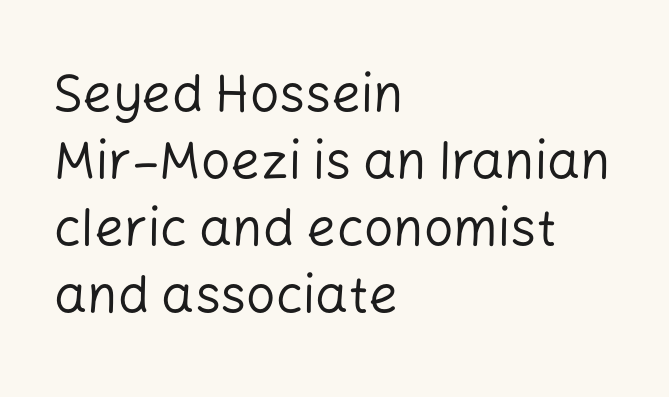
Quick note: not italic, upright. Stem width sits at or under what a default text font uses. Typographically, this falls in the sans-serif category. This rendering features lettering with no underline. What's the leading like? Ordinary, nothing unusual. Each letter keeps its own natural width here, so spacing adapts to shape.
